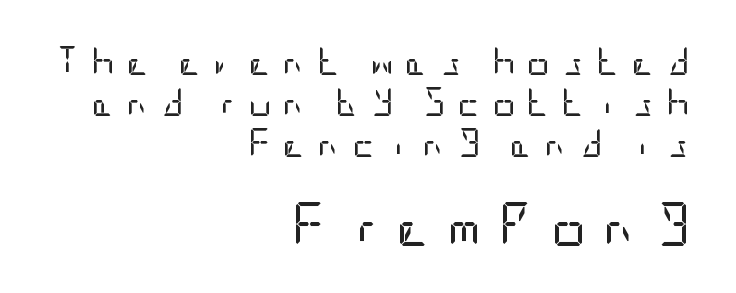
The rows are spaced the way most documents space them. Top chunk: small. Bottom chunk: large. Weight: not bold — regular or lighter. Descender tails drop into unmarked territory. Notice how the passage keeps a crisp vertical edge on the right only.
